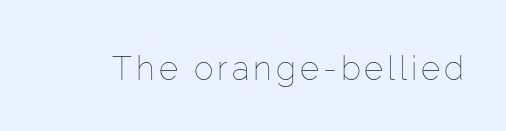
No italicization has been applied; the sample stays upright. These lines are rendered in a variable-pitch font. Letters rest on an invisible, unmarked baseline. Think standard paragraph weight, or any step lighter than that.
